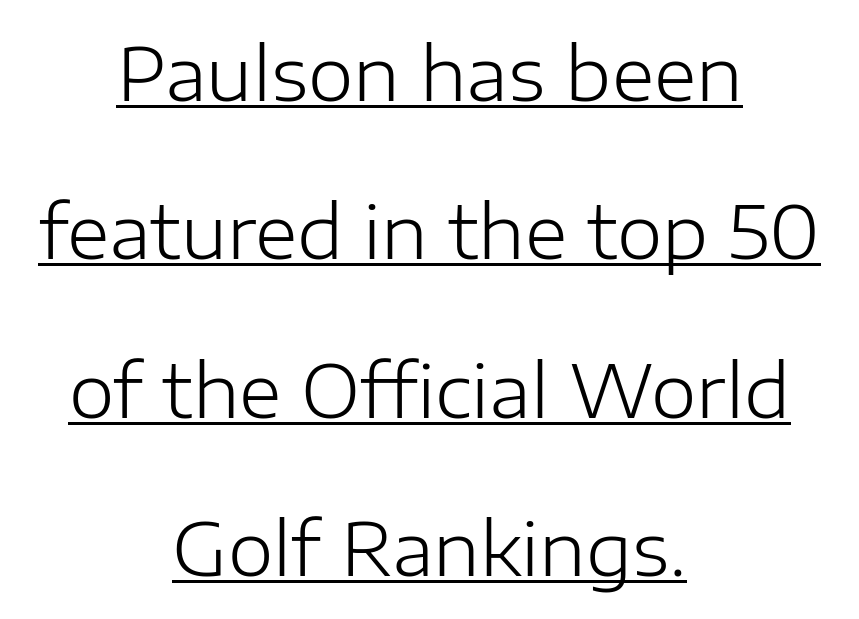
The image shows 73 px light sans-serif type, upright; set centered, loose line spacing (2.17x), normal letter spacing, underlined; low stroke contrast and a medium x-height.
